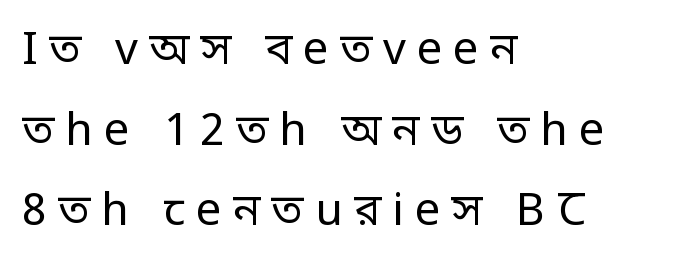
Visually the block forms a straight wall on the left and a jagged coastline on the right. Heft: none added — not bold. Caption: expanded tracking, letters set apart. This rendering employs a face without finishing strokes, i.e., a sans-serif. The gap between lines stays unmarked.
